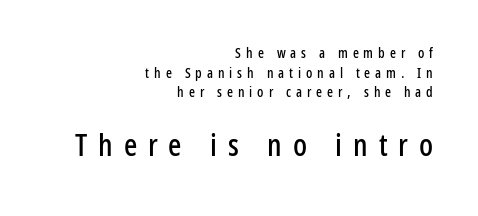
Q: Is the text italic (slanted)? A: No, it is upright.
Q: Is the typeface a serif or a sans-serif typeface? A: Sans-serif.
Q: Is the text underlined? A: No.
Q: How is the paragraph aligned? A: Right-aligned.
Q: Is the spacing between letters normal or unusually wide? A: Unusually wide.
Q: Is the spacing between lines tight, normal or loose? A: Normal.
Q: Which block of text is set in a larger size, the first (top) or the second (bottom)? A: The second (bottom) one.
Q: Width (condensed, normal, or wide)? A: Condensed.
Q: Stroke contrast? A: Low.
Q: x-height? A: Medium.
Q: Monospaced? A: No.
